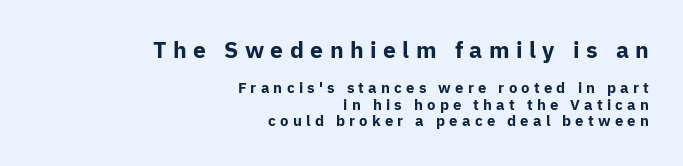
Q: Is the text bold? A: Yes.
Q: Is the text italic (slanted)? A: No, it is upright.
Q: Is the text underlined? A: No.
Q: How is the paragraph aligned? A: Right-aligned.
Q: Is the spacing between letters normal or unusually wide? A: Unusually wide.
Q: Is the spacing between lines tight, normal or loose? A: Tight.
Q: Which block of text is set in a larger size, the first (top) or the second (bottom)? A: The first (top) one.
